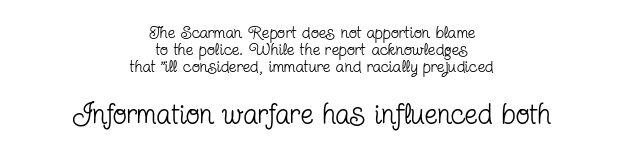
{"serif": "yes", "italic": "no", "bold": "no", "weight": "regular", "width": "condensed", "stroke_contrast": "low", "x_height": "medium", "monospaced": "no", "underline": "no", "align": "center", "line_spacing": "tight", "line_spacing_ratio": 0.99, "letter_spacing": "normal", "letter_spacing_em": 0.0, "larger_block": "second", "size_ratio": 1.71, "glyph_px": 29}
